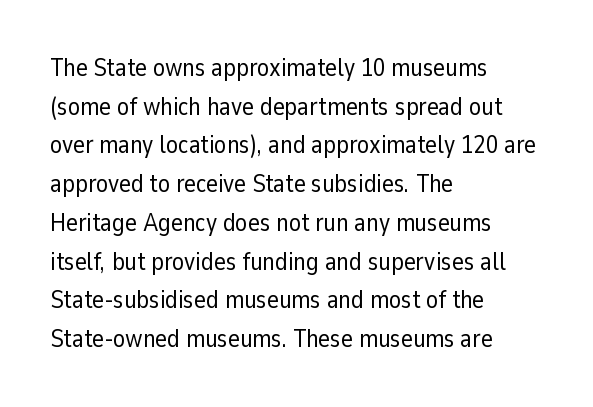
The image shows 25 px text type, upright; set left-aligned, normal line spacing (1.55x), normal letter spacing, not underlined.
